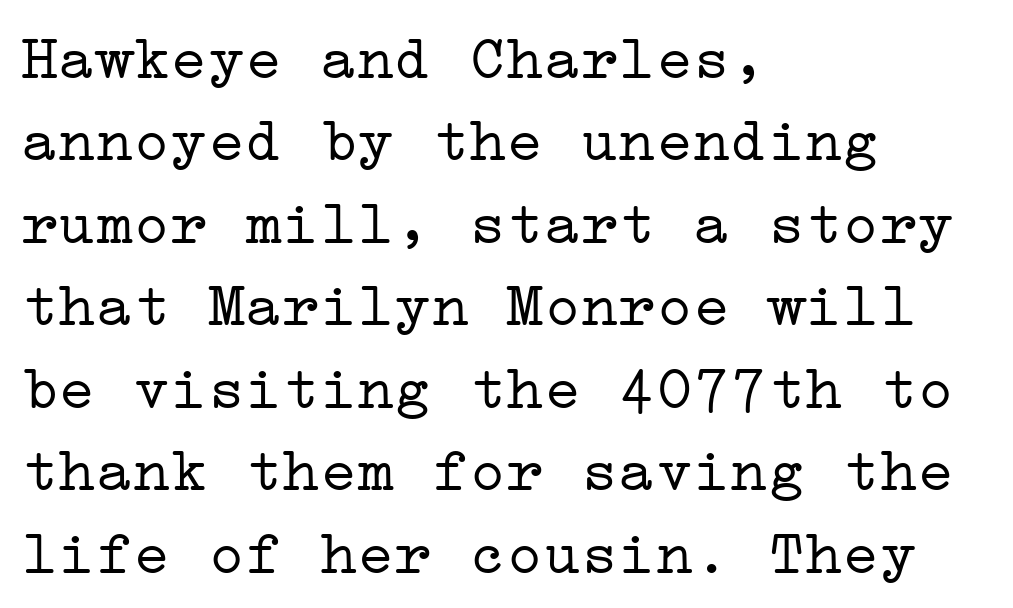
Q: Is the text bold? A: No.
Q: Is the text italic (slanted)? A: No, it is upright.
Q: Is the typeface a serif or a sans-serif typeface? A: Serif.
Q: Is the text underlined? A: No.
Q: How is the paragraph aligned? A: Left-aligned.
Q: Is the spacing between letters normal or unusually wide? A: Normal.
Q: Is the spacing between lines tight, normal or loose? A: Normal.
Q: Width (condensed, normal, or wide)? A: Wide.
Q: Stroke contrast? A: Low.
Q: x-height? A: Medium.
